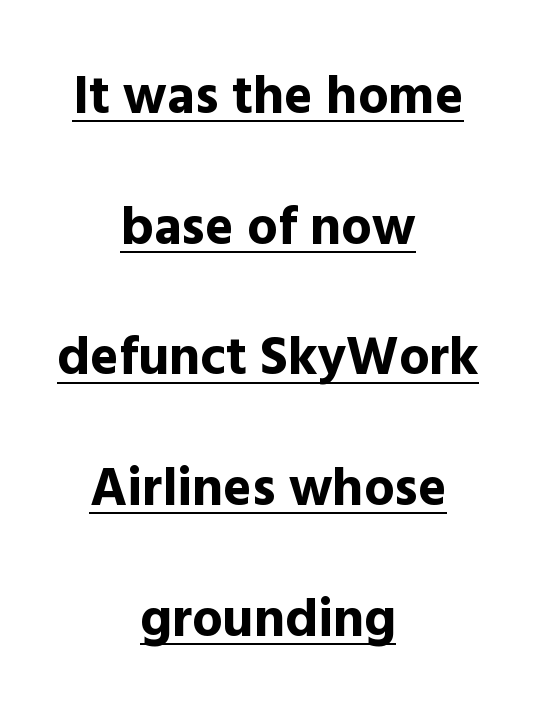
The image shows 54 px bold sans-serif type, upright; set centered, loose line spacing (2.42x), normal letter spacing, underlined; a medium x-height.
